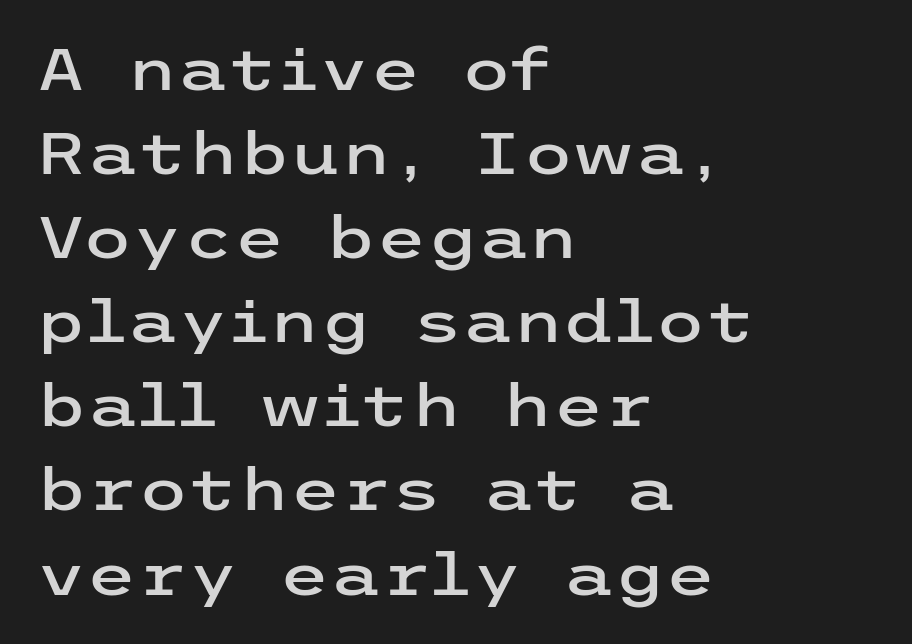
{"serif": "no", "italic": "no", "width": "wide", "stroke_contrast": "low", "x_height": "medium", "underline": "no", "align": "left", "line_spacing": "normal", "line_spacing_ratio": 1.45, "letter_spacing": "normal", "letter_spacing_em": 0.0, "glyph_px": 58}
